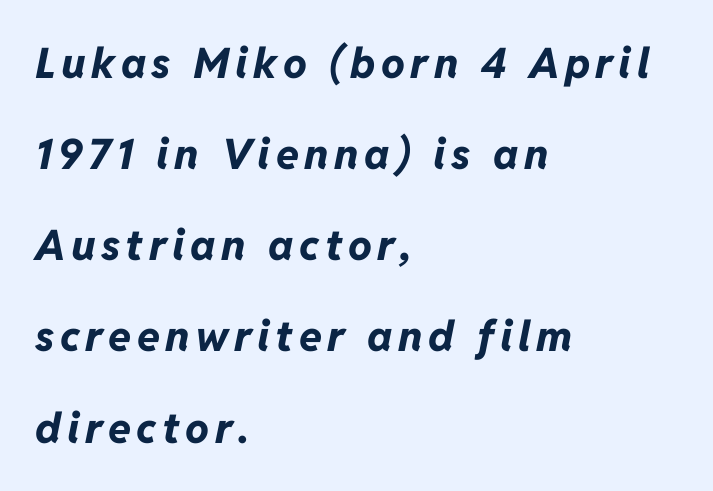
The image shows 42 px bold type, italic (leaning right); set left-aligned, loose line spacing (2.17x), not underlined; low stroke contrast and a medium x-height.
